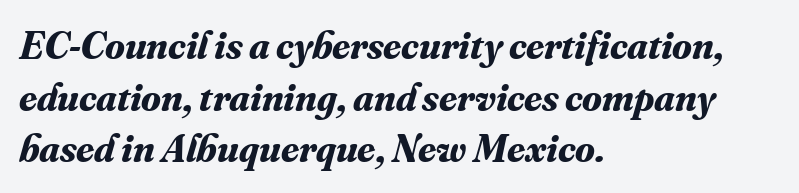
Words float on clear page, feet unadorned. Horizontally, the lines are justified to the leading edge only. Characters follow at the spacing the type designer built in. The face used here has the dense, thick strokes of a bold.
